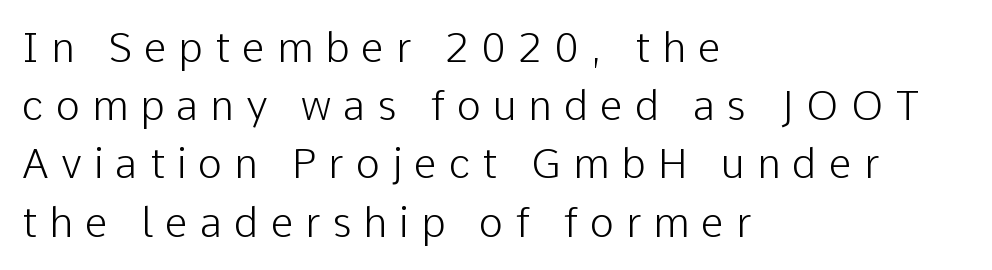
The image shows 41 px light sans-serif type, upright; set left-aligned, normal line spacing (1.42x), unusually wide letter spacing (+0.29 em), not underlined; low stroke contrast and a medium x-height.
